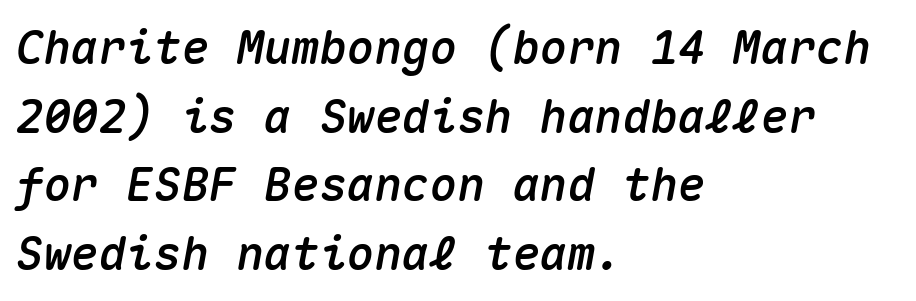
{"italic": "yes", "lean": "right", "slant_degrees": 10, "width": "normal", "stroke_contrast": "medium", "x_height": "medium", "monospaced": "yes", "underline": "no", "align": "left", "line_spacing": "normal", "line_spacing_ratio": 1.49, "letter_spacing": "normal", "letter_spacing_em": 0.0, "glyph_px": 46}
